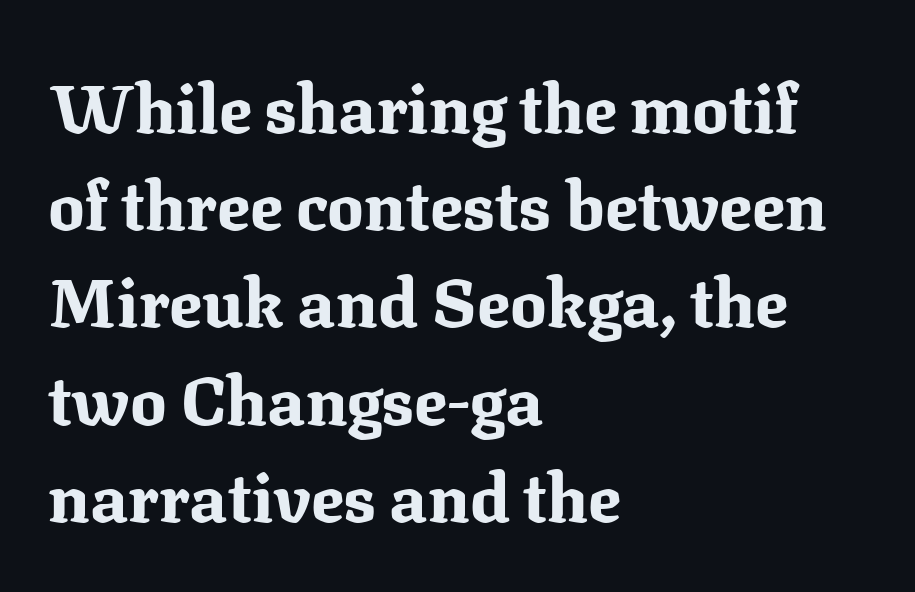
Are there feet on the stems? There are — it's a serif. The designer left line spacing at the default. The passage shown is typed in a proportional face where columns would drift. Clear beneath every line of the passage. Nobody touched the tracking dial on this one. A student would call this left alignment; a typographer would say flush left, rag right.
